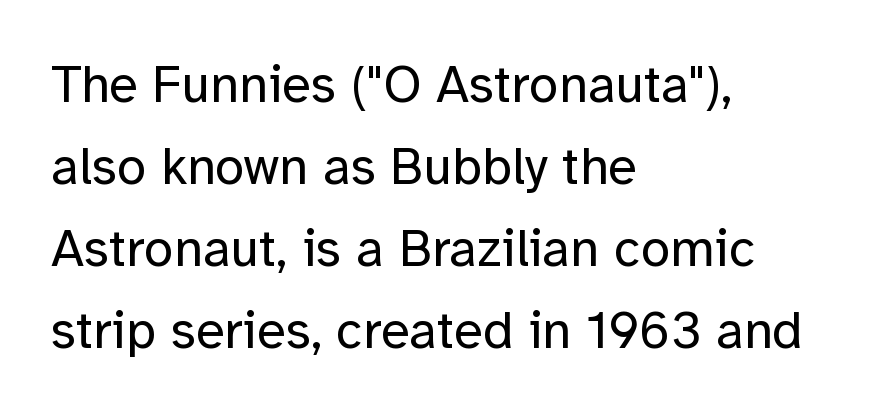
The image shows 53 px regular-weight sans-serif type, upright; set left-aligned, normal line spacing (1.55x), normal letter spacing, not underlined; low stroke contrast and a medium x-height.
